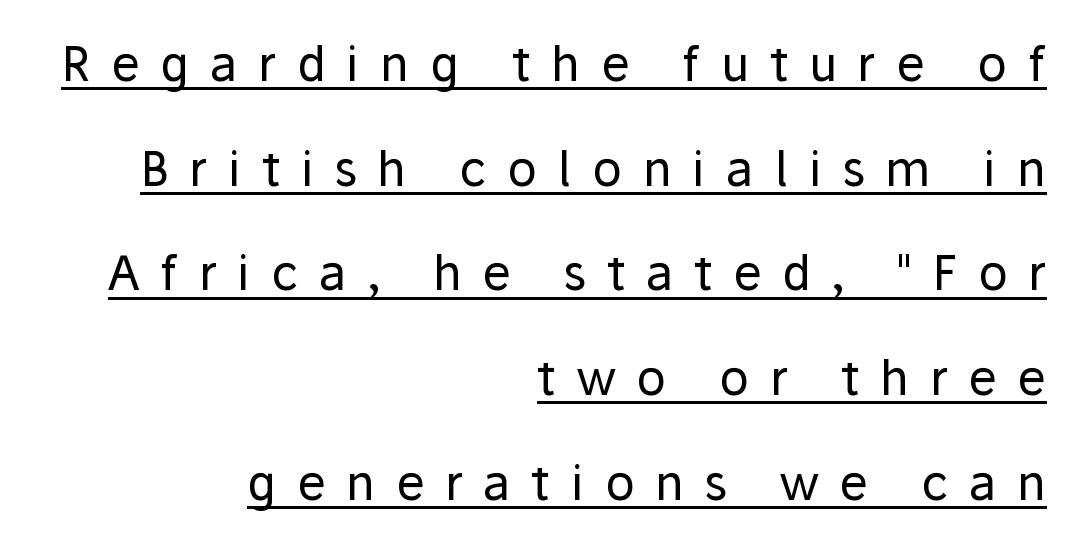
{"serif": "no", "italic": "no", "bold": "no", "weight": "regular", "width": "normal", "stroke_contrast": "low", "x_height": "medium", "monospaced": "no", "underline": "yes", "align": "right", "line_spacing": "loose", "line_spacing_ratio": 2.18, "letter_spacing": "wide", "letter_spacing_em": 0.43, "glyph_px": 48}
